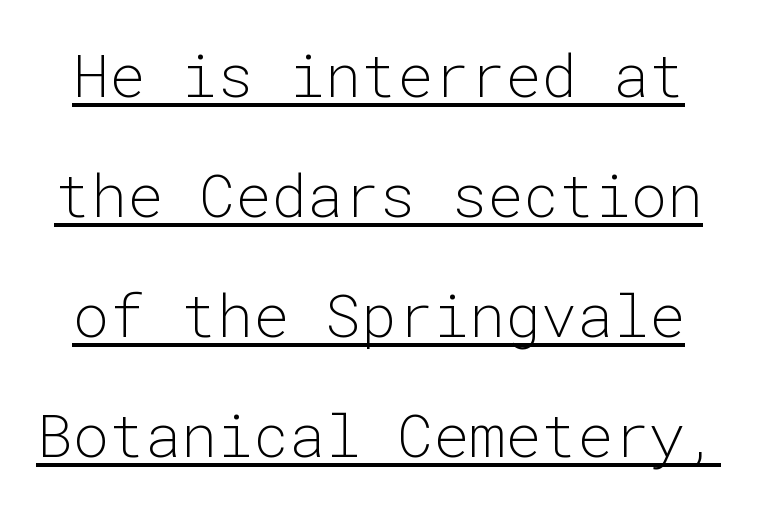
Q: Is the text bold? A: No.
Q: Is the text italic (slanted)? A: No, it is upright.
Q: Is the typeface a serif or a sans-serif typeface? A: Sans-serif.
Q: Is the text underlined? A: Yes.
Q: Is the spacing between letters normal or unusually wide? A: Normal.
Q: Is the spacing between lines tight, normal or loose? A: Loose.
Q: Width (condensed, normal, or wide)? A: Normal.
Q: Stroke contrast? A: Low.
Q: x-height? A: Medium.
Q: Monospaced? A: Yes.
